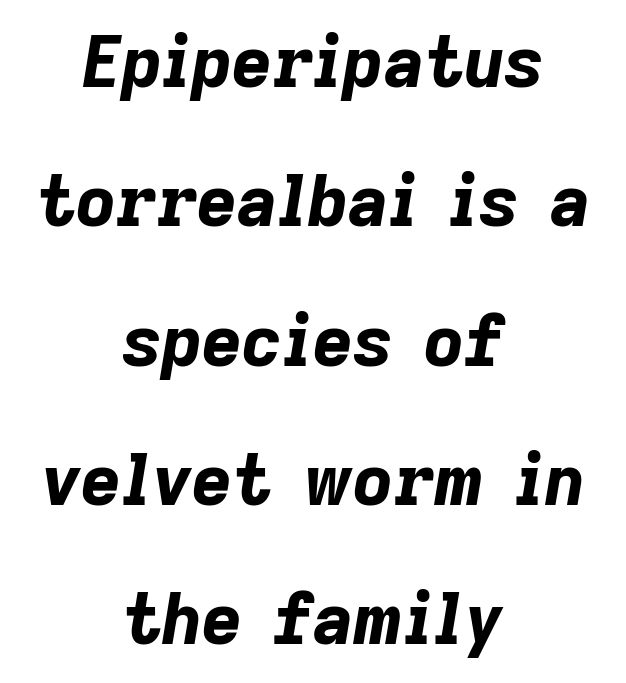
The face used here is proportionally spaced, like ordinary book or web type. What weight is shown? A full bold with thick strokes. Leftover space on each line is divided equally before and after the words. Glance below the letters and you will spot only blank space. Characters follow at the spacing the type designer built in. The vertical gap from one line to the next is large.
